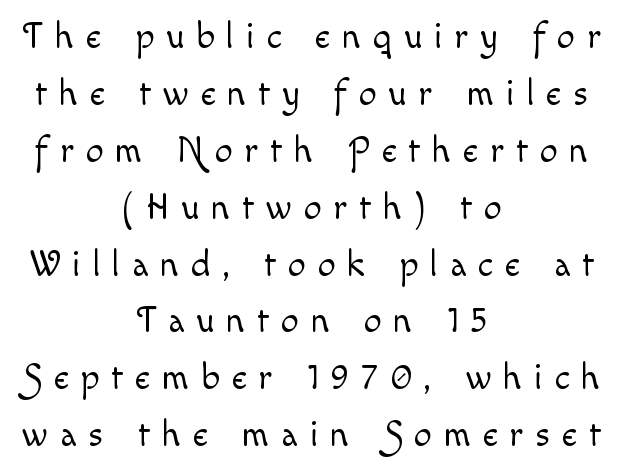
The rendering uses natural spacing where letterforms have individual widths. The paragraph shown floats in the horizontal middle. The type is letterspaced generously, with wide tracking. When letters stand straight like this, we call the style roman or upright. Line spacing here is normal. The strokes are not fattened; the text isn't bold.
